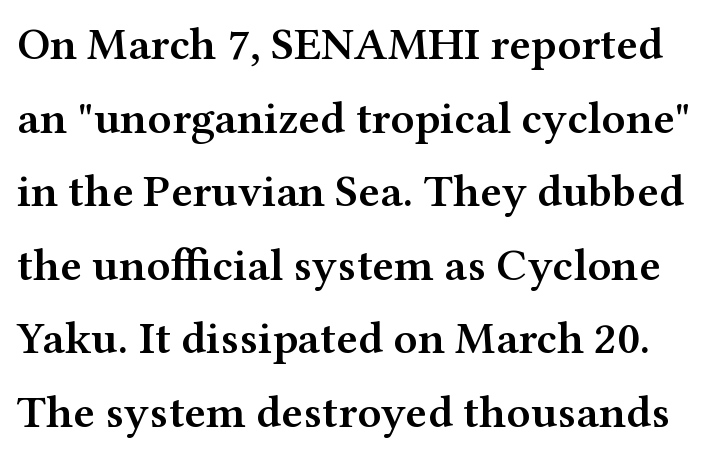
The image shows 46 px semibold, wide serif type, upright; set normal line spacing (1.6x), normal letter spacing, not underlined; medium stroke contrast and a medium x-height.
